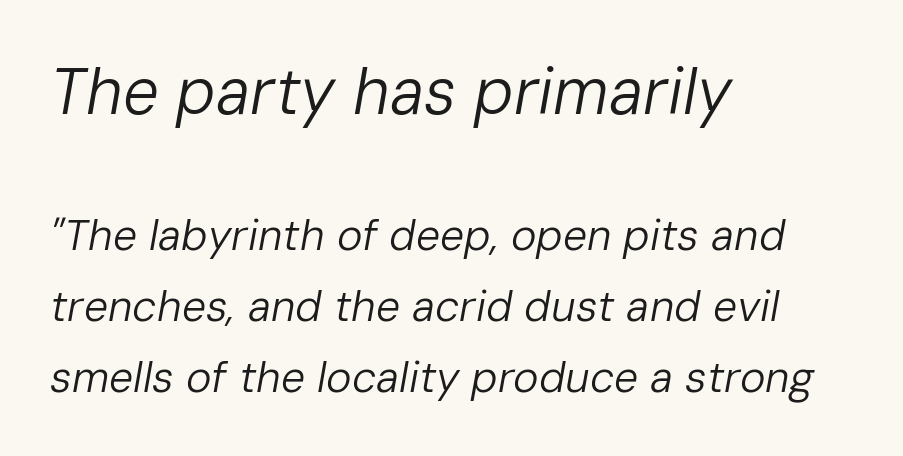
Here the first block reads like a headline and the second like body copy. You could not count columns in this text — the font is proportionally spaced. Each row of text sits above clean, open space. Style check: oblique.
